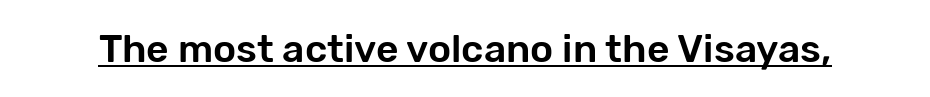
Q: Is the text italic (slanted)? A: No, it is upright.
Q: Is the typeface a serif or a sans-serif typeface? A: Sans-serif.
Q: Is the text underlined? A: Yes.
Q: Is the spacing between letters normal or unusually wide? A: Normal.
Q: Width (condensed, normal, or wide)? A: Normal.
Q: Stroke contrast? A: Low.
Q: x-height? A: Medium.
Q: Monospaced? A: No.
